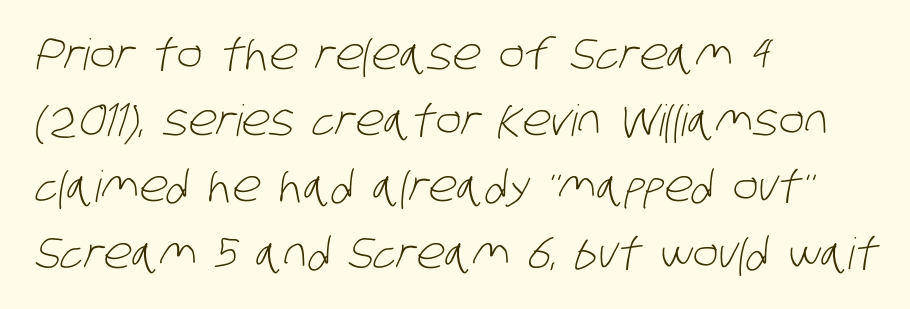
The vertical gap from one line to the next is medium. Quick note: underline off. Compared with a centered layout, this one pins lines to the left instead. The rendering uses natural spacing where letterforms have individual widths. Each stroke keeps to a modest, everyday thickness or less. Stroke terminals: plain, sans-serif.
